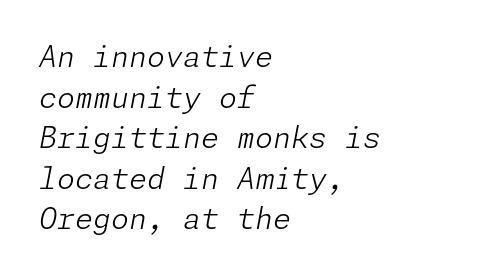
The image shows 29 px light type, italic (leaning right); set left-aligned, normal line spacing (1.4x), normal letter spacing, not underlined; low stroke contrast and a medium x-height.
